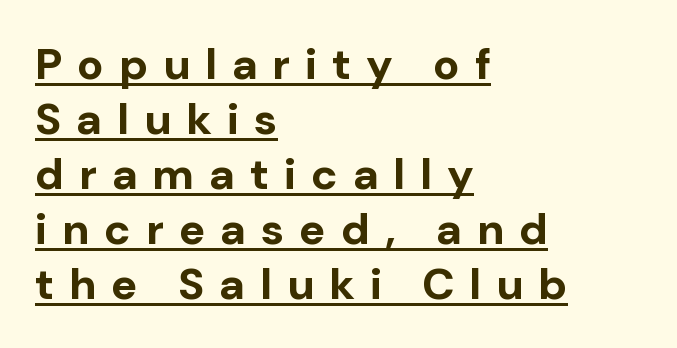
Q: Is the text bold? A: Yes.
Q: Is the text italic (slanted)? A: No, it is upright.
Q: Is the typeface a serif or a sans-serif typeface? A: Sans-serif.
Q: Is the text underlined? A: Yes.
Q: How is the paragraph aligned? A: Left-aligned.
Q: Is the spacing between letters normal or unusually wide? A: Unusually wide.
Q: Is the spacing between lines tight, normal or loose? A: Normal.
Q: Width (condensed, normal, or wide)? A: Normal.
Q: Stroke contrast? A: Low.
Q: x-height? A: Medium.
Q: Monospaced? A: No.
